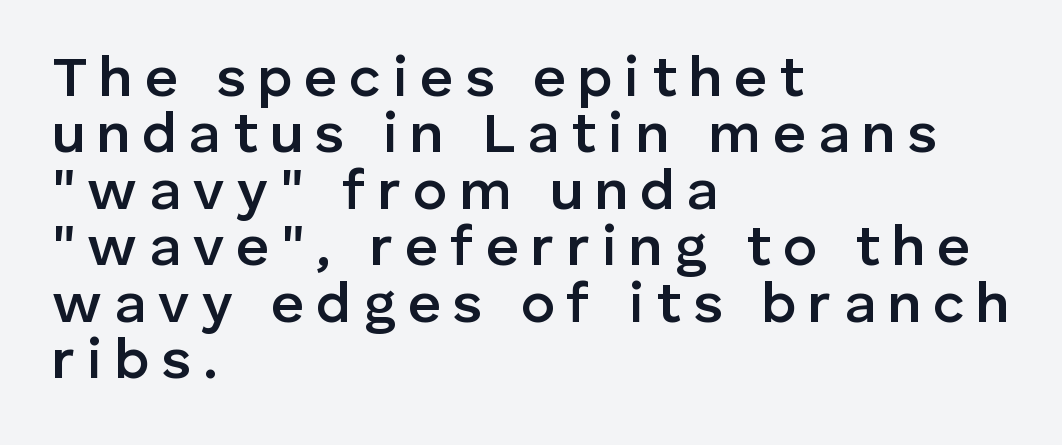
{"serif": "no", "italic": "no", "bold": "semi", "weight": "semibold", "width": "normal", "stroke_contrast": "low", "x_height": "medium", "monospaced": "no", "underline": "no", "align": "left", "line_spacing": "tight", "line_spacing_ratio": 0.99, "letter_spacing": "wide", "letter_spacing_em": 0.21, "glyph_px": 57}
